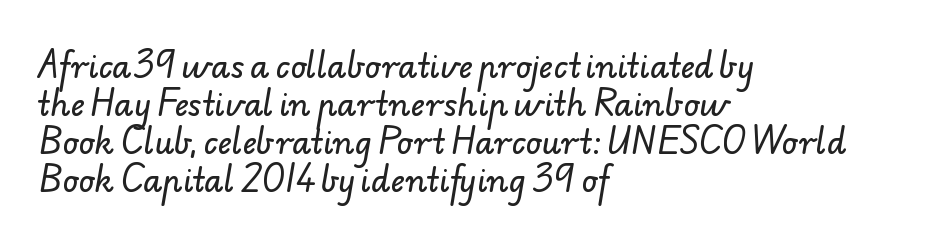
{"serif": "no", "width": "normal", "stroke_contrast": "low", "x_height": "small", "monospaced": "no", "underline": "no", "align": "left", "line_spacing_ratio": 1.23, "letter_spacing": "normal", "letter_spacing_em": 0.0, "glyph_px": 31}
